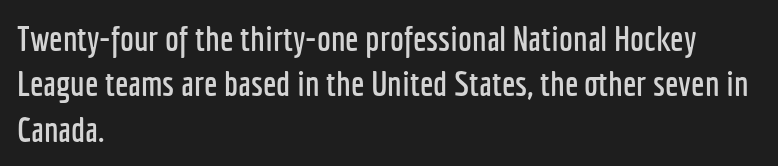
{"serif": "no", "italic": "no", "width": "condensed", "stroke_contrast": "low", "x_height": "medium", "monospaced": "no", "underline": "no", "align": "left", "line_spacing": "normal", "line_spacing_ratio": 1.3, "letter_spacing": "normal", "letter_spacing_em": 0.0, "glyph_px": 35}
